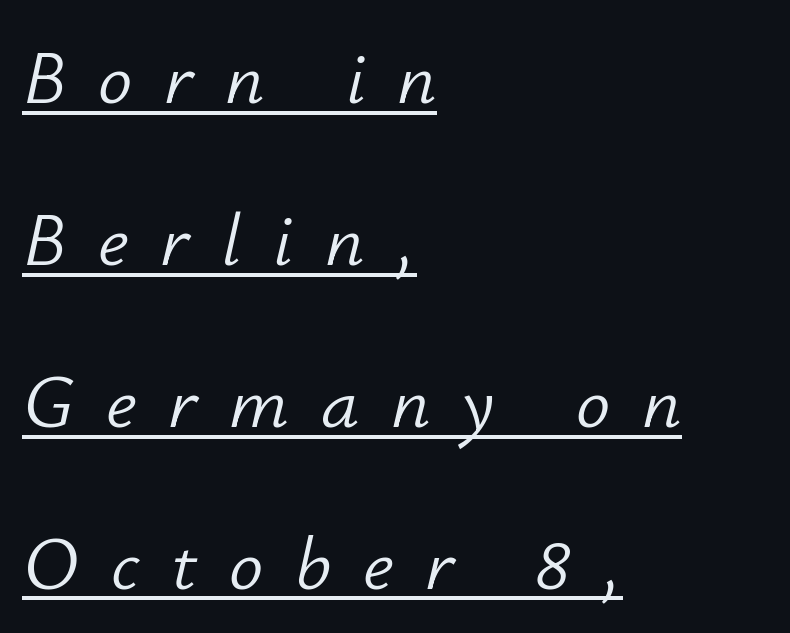
The image shows 76 px light type, italic (leaning right); set left-aligned, loose line spacing (2.13x), unusually wide letter spacing (+0.42 em), underlined; low stroke contrast and a small x-height.
